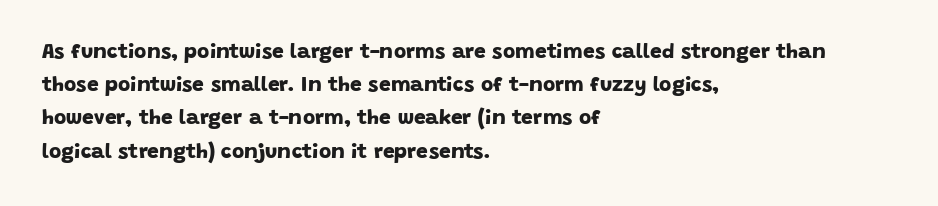
Heavy-handed strokes throughout: this text is bold. Decoration check: the copy has no underline. Leftover space on each line is placed entirely after the last word. What's the leading like? Ordinary, nothing unusual. Each word holds together tightly as a unit, with standard inter-letter gaps.
